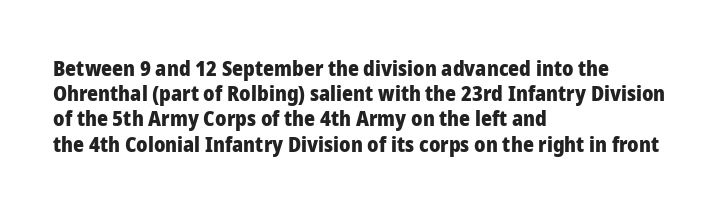
Each line starts at the same left margin while the right side varies. Upright lettering throughout. What stands out about the letter spacing? Nothing — it is the standard amount. Check the space under the baseline: it is left empty. The typesetting leans heavy: a genuine bold.
